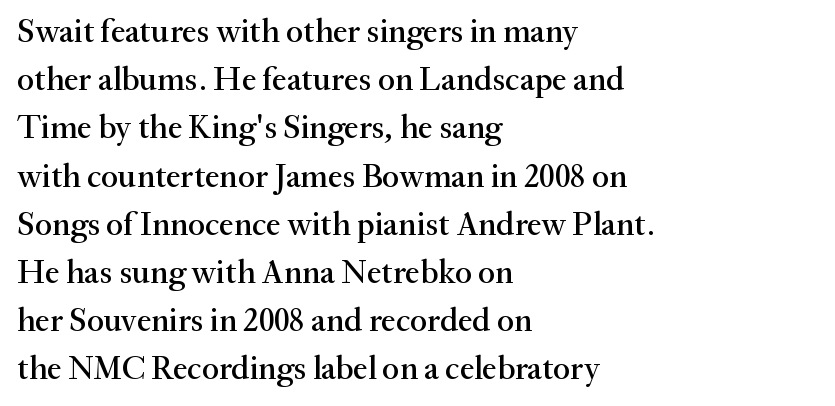
{"serif": "yes", "italic": "no", "width": "normal", "stroke_contrast": "medium", "x_height": "small", "monospaced": "no", "underline": "no", "align": "left", "line_spacing": "normal", "line_spacing_ratio": 1.46, "letter_spacing": "normal", "letter_spacing_em": 0.0, "glyph_px": 33}
